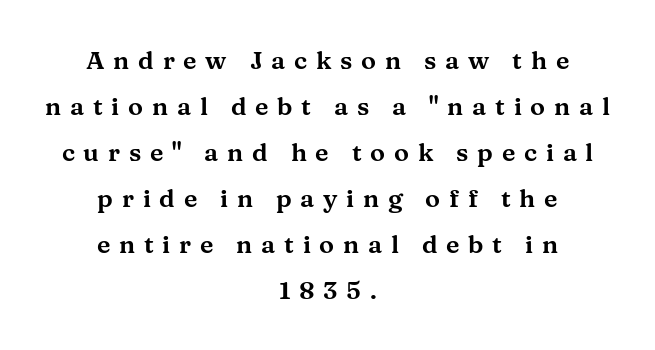
The passage is arranged like a title page — every line centered. The area under the type is left untouched. Letter spacing: wide. A typesetter would mark this as roman, not italic.
